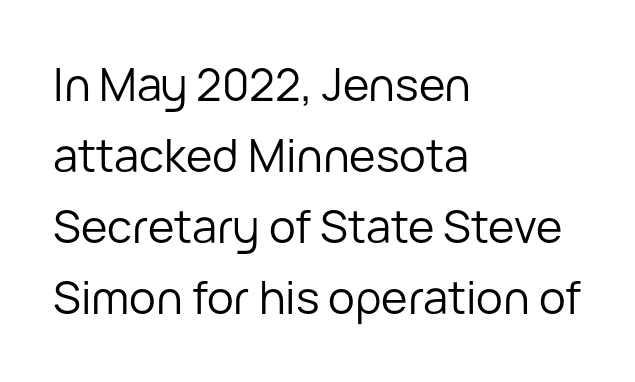
{"serif": "no", "italic": "no", "bold": "no", "weight": "regular", "width": "normal", "stroke_contrast": "low", "x_height": "medium", "monospaced": "no", "underline": "no", "align": "left", "line_spacing": "normal", "line_spacing_ratio": 1.58, "letter_spacing": "normal", "letter_spacing_em": 0.0, "glyph_px": 45}
